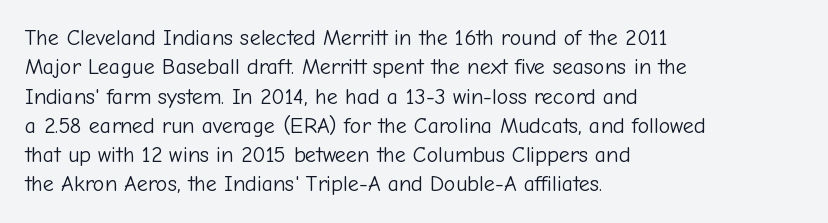
Q: Is the text bold? A: No.
Q: Is the text italic (slanted)? A: No, it is upright.
Q: Is the text underlined? A: No.
Q: How is the paragraph aligned? A: Left-aligned.
Q: Is the spacing between letters normal or unusually wide? A: Normal.
Q: Is the spacing between lines tight, normal or loose? A: Normal.
